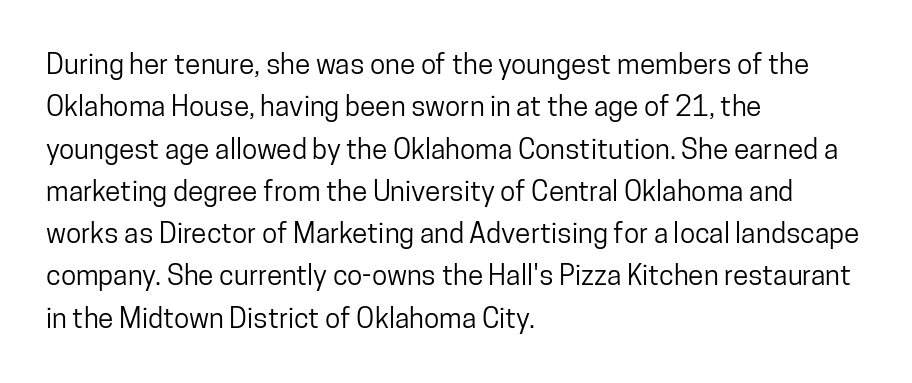
These lines are composed in type without serifs. The paragraph shown leans on its left margin. This rendering features lettering with no underline. A typesetter would call this proportional, since set widths differ per character. Baseline-to-baseline distance is the conventional proportion of letter height.
